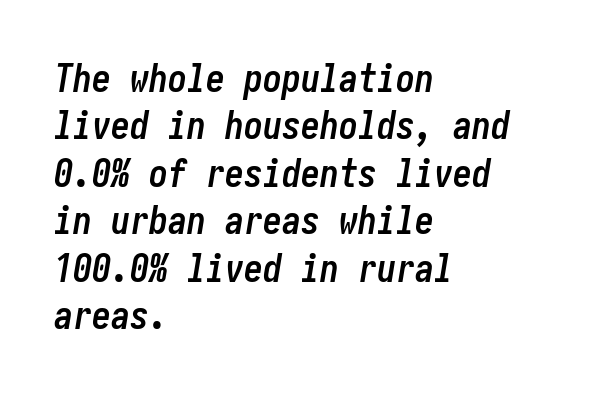
Q: Is the text bold? A: Yes.
Q: Is the text italic (slanted)? A: Yes, it leans right by about 10 degrees.
Q: Is the text underlined? A: No.
Q: How is the paragraph aligned? A: Left-aligned.
Q: Is the spacing between letters normal or unusually wide? A: Normal.
Q: Is the spacing between lines tight, normal or loose? A: Normal.
Q: Width (condensed, normal, or wide)? A: Condensed.
Q: Stroke contrast? A: Low.
Q: x-height? A: Medium.
